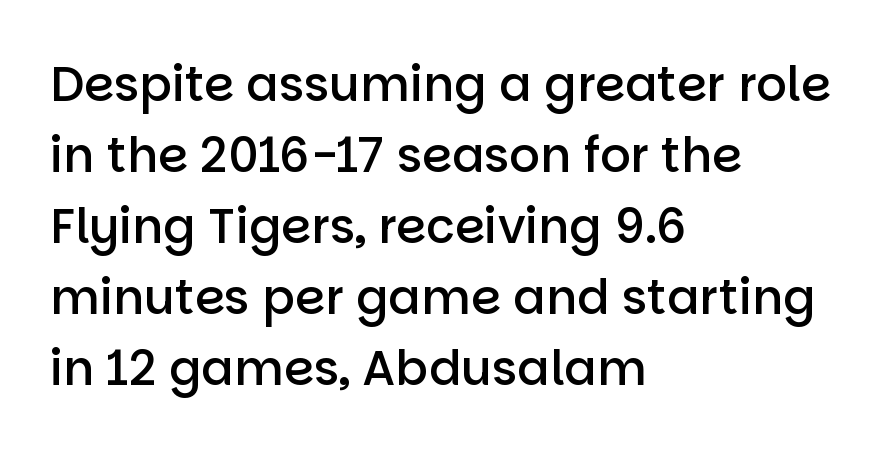
{"serif": "no", "italic": "no", "bold": "semi", "weight": "semibold", "width": "normal", "stroke_contrast": "low", "x_height": "large", "monospaced": "no", "underline": "no", "align": "left", "line_spacing": "normal", "line_spacing_ratio": 1.48, "letter_spacing": "normal", "letter_spacing_em": 0.0, "glyph_px": 48}
